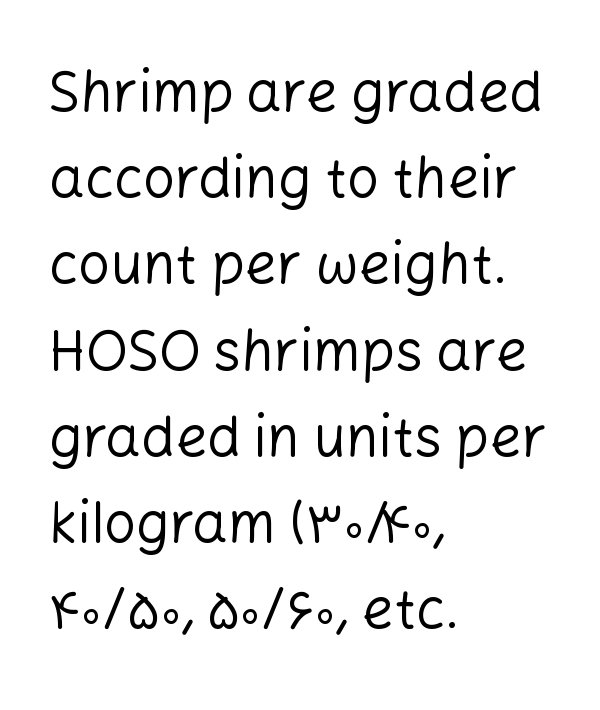
{"serif": "no", "italic": "no", "bold": "no", "weight": "regular", "width": "normal", "stroke_contrast": "low", "x_height": "medium", "monospaced": "no", "underline": "no", "align": "left", "line_spacing": "normal", "line_spacing_ratio": 1.54, "letter_spacing": "normal", "letter_spacing_em": 0.0, "glyph_px": 56}
